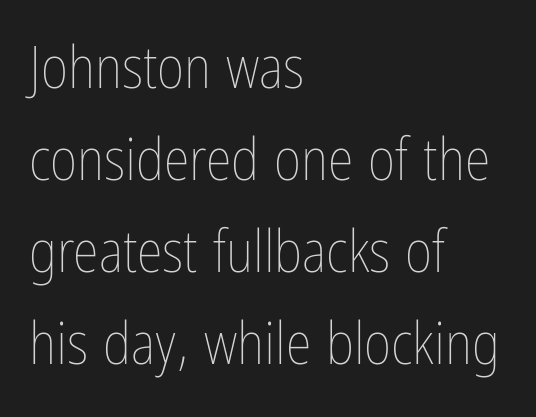
Q: Is the text bold? A: No.
Q: Is the text italic (slanted)? A: No, it is upright.
Q: Is the text underlined? A: No.
Q: How is the paragraph aligned? A: Left-aligned.
Q: Is the spacing between letters normal or unusually wide? A: Normal.
Q: Is the spacing between lines tight, normal or loose? A: Normal.
Q: Width (condensed, normal, or wide)? A: Condensed.
Q: Stroke contrast? A: Low.
Q: x-height? A: Medium.
Q: Monospaced? A: No.
